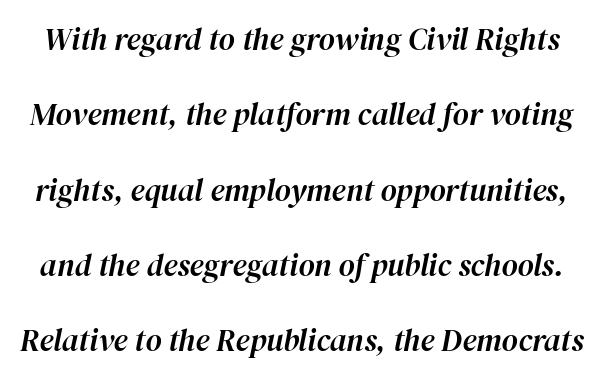
Q: Is the text italic (slanted)? A: Yes, it leans right by about 12 degrees.
Q: Is the text underlined? A: No.
Q: Is the spacing between letters normal or unusually wide? A: Normal.
Q: Is the spacing between lines tight, normal or loose? A: Loose.
Q: Width (condensed, normal, or wide)? A: Normal.
Q: Stroke contrast? A: High.
Q: x-height? A: Medium.
Q: Monospaced? A: No.
